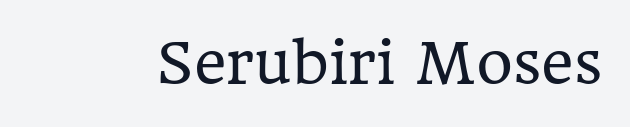
{"serif": "yes", "italic": "no", "bold": "no", "weight": "regular", "width": "normal", "stroke_contrast": "low", "x_height": "medium", "monospaced": "no", "underline": "no", "letter_spacing": "normal", "letter_spacing_em": 0.0, "glyph_px": 56}
